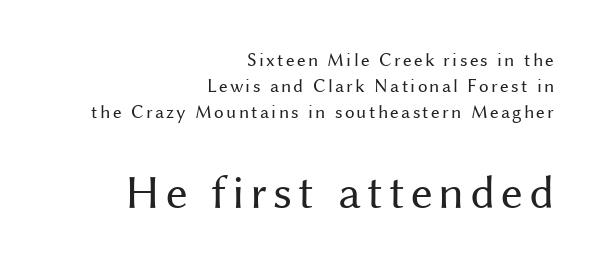
Q: Is the text bold? A: No.
Q: Is the text italic (slanted)? A: No, it is upright.
Q: Is the typeface a serif or a sans-serif typeface? A: Sans-serif.
Q: Is the text underlined? A: No.
Q: How is the paragraph aligned? A: Right-aligned.
Q: Is the spacing between lines tight, normal or loose? A: Normal.
Q: Which block of text is set in a larger size, the first (top) or the second (bottom)? A: The second (bottom) one.
Q: Width (condensed, normal, or wide)? A: Normal.
Q: Stroke contrast? A: Medium.
Q: x-height? A: Medium.
Q: Monospaced? A: No.
